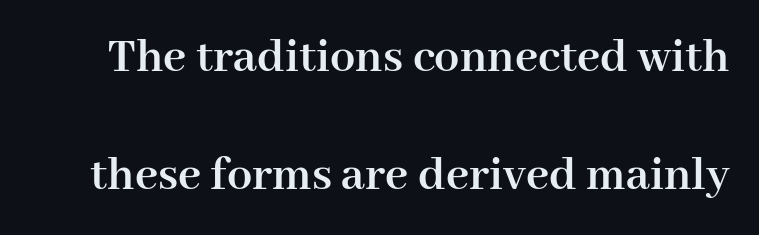
Rendered with straight, roman letterforms. This is serif lettering, the kind often seen in printed books. Underline: absent. Is this a fixed-width face? No — the glyphs have proportional, varying widths. The rendering uses a bold face; every stroke is thick and dark.
